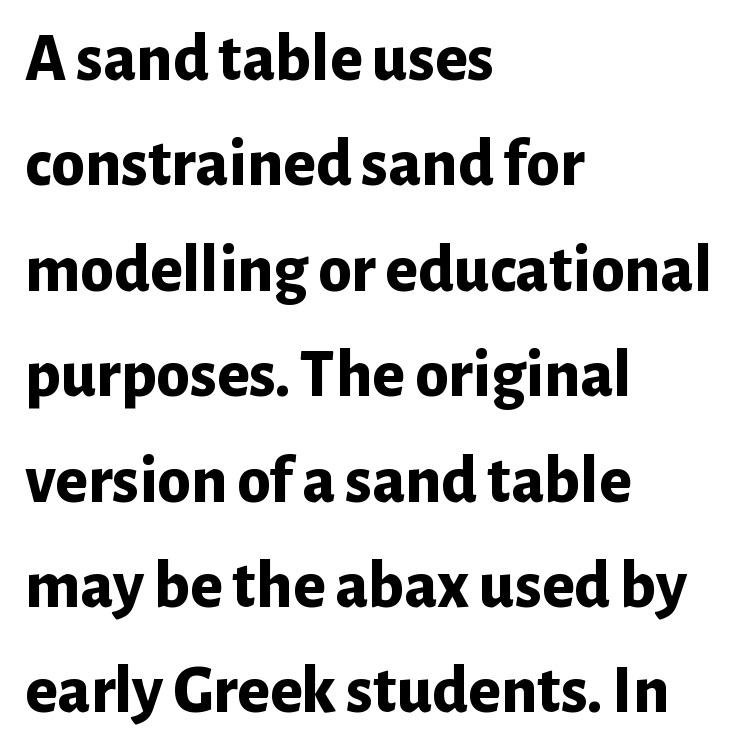
Heavy, bold letterforms. Which margin do the lines hug? The left one — the right edge is uneven. A typesetter would call this leading conventional body-copy spacing. Honestly, there is no underline to notice here at all.
